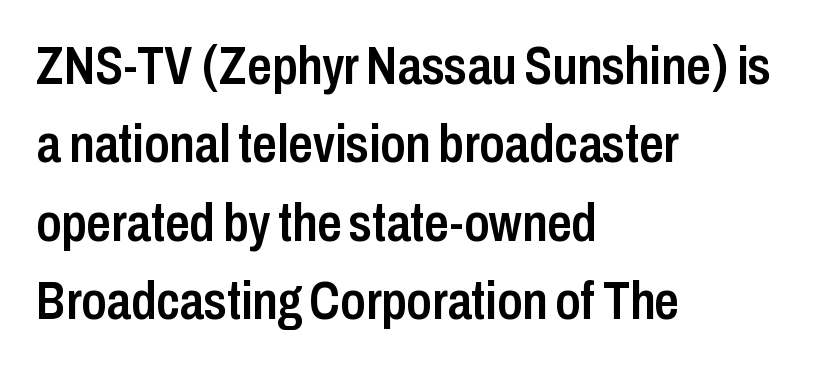
Q: Is the text bold? A: Semi-bold.
Q: Is the text italic (slanted)? A: No, it is upright.
Q: Is the typeface a serif or a sans-serif typeface? A: Sans-serif.
Q: Is the text underlined? A: No.
Q: How is the paragraph aligned? A: Left-aligned.
Q: Is the spacing between letters normal or unusually wide? A: Normal.
Q: Is the spacing between lines tight, normal or loose? A: Normal.
Q: Width (condensed, normal, or wide)? A: Condensed.
Q: Stroke contrast? A: Low.
Q: x-height? A: Medium.
Q: Monospaced? A: No.
